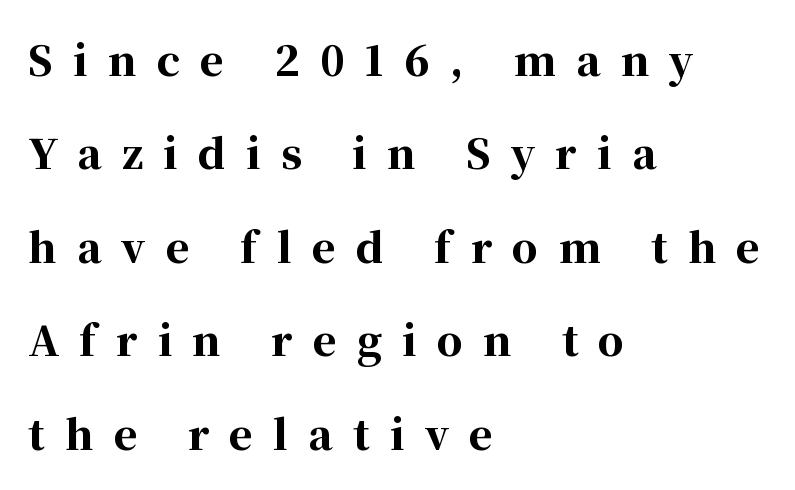
Q: Is the text bold? A: Yes.
Q: Is the text italic (slanted)? A: No, it is upright.
Q: Is the typeface a serif or a sans-serif typeface? A: Serif.
Q: Is the text underlined? A: No.
Q: How is the paragraph aligned? A: Left-aligned.
Q: Is the spacing between letters normal or unusually wide? A: Unusually wide.
Q: Is the spacing between lines tight, normal or loose? A: Loose.
Q: Width (condensed, normal, or wide)? A: Normal.
Q: Stroke contrast? A: High.
Q: x-height? A: Medium.
Q: Monospaced? A: No.
